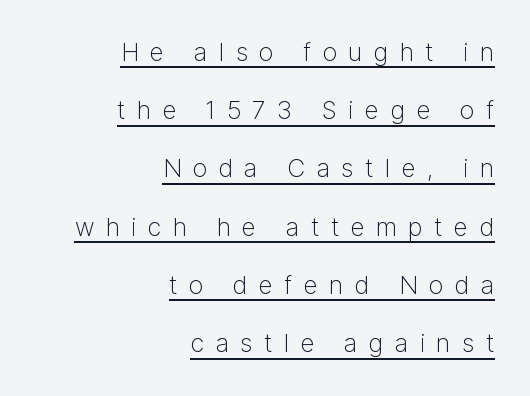
The image shows 25 px text type, upright; set right-aligned, loose line spacing (2.33x), unusually wide letter spacing (+0.46 em), underlined.
